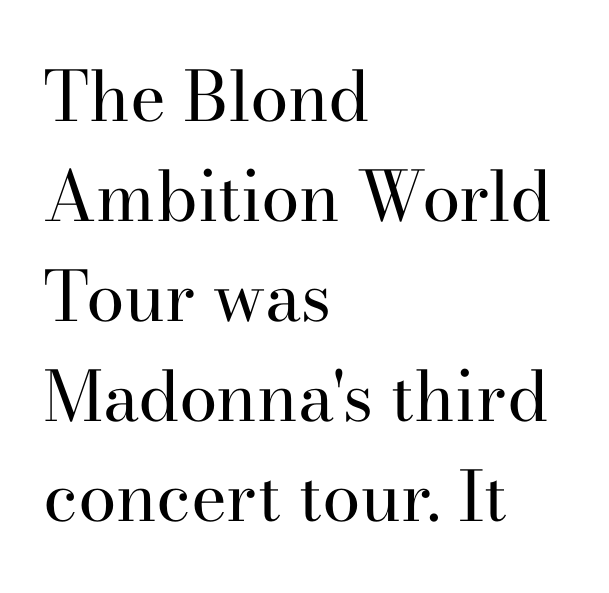
The image shows 69 px regular-weight serif type, upright; set left-aligned, normal line spacing (1.45x), normal letter spacing, not underlined; high stroke contrast and a small x-height.
